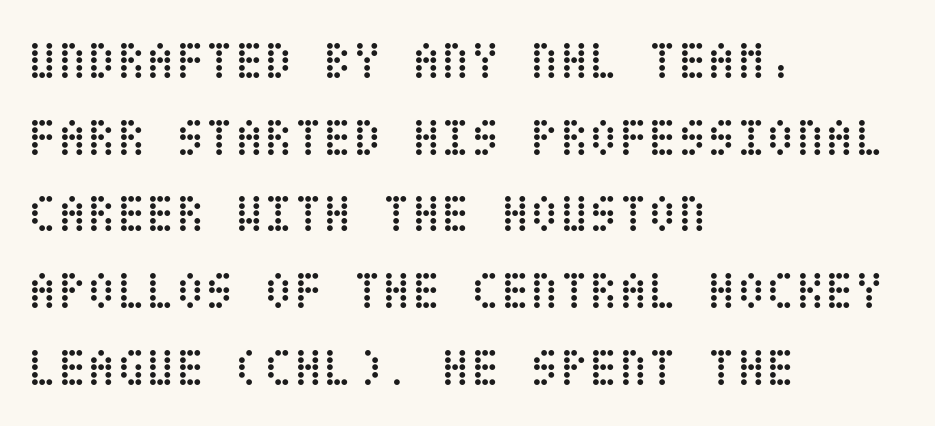
The image shows 54 px regular-weight, condensed type, upright; set left-aligned, normal line spacing (1.42x), normal letter spacing, not underlined; low stroke contrast and a large x-height.
